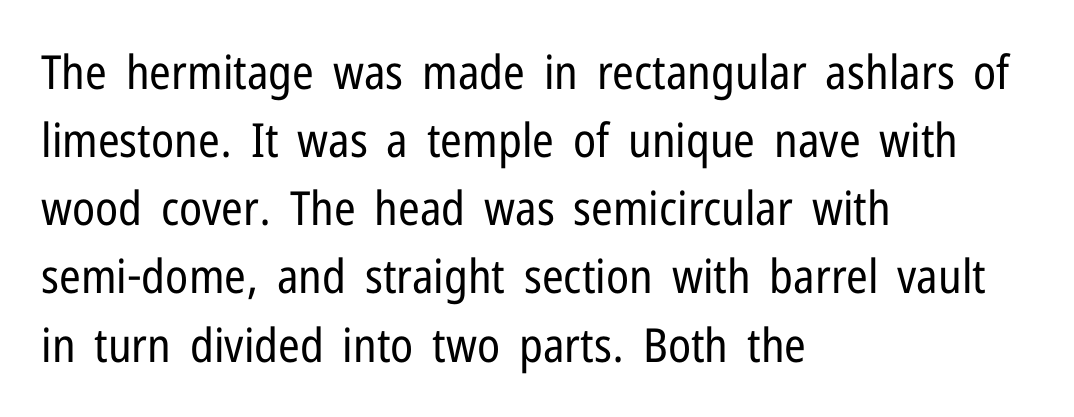
{"serif": "no", "italic": "no", "bold": "no", "weight": "regular", "width": "condensed", "stroke_contrast": "low", "x_height": "medium", "monospaced": "no", "underline": "no", "align": "left", "line_spacing": "normal", "line_spacing_ratio": 1.45, "letter_spacing": "normal", "letter_spacing_em": 0.0, "glyph_px": 47}
